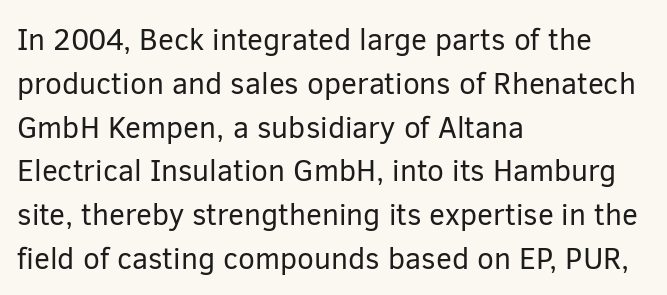
The image shows 30 px regular-weight sans-serif type, upright; set left-aligned, normal line spacing (1.46x), normal letter spacing, not underlined; low stroke contrast and a medium x-height.
